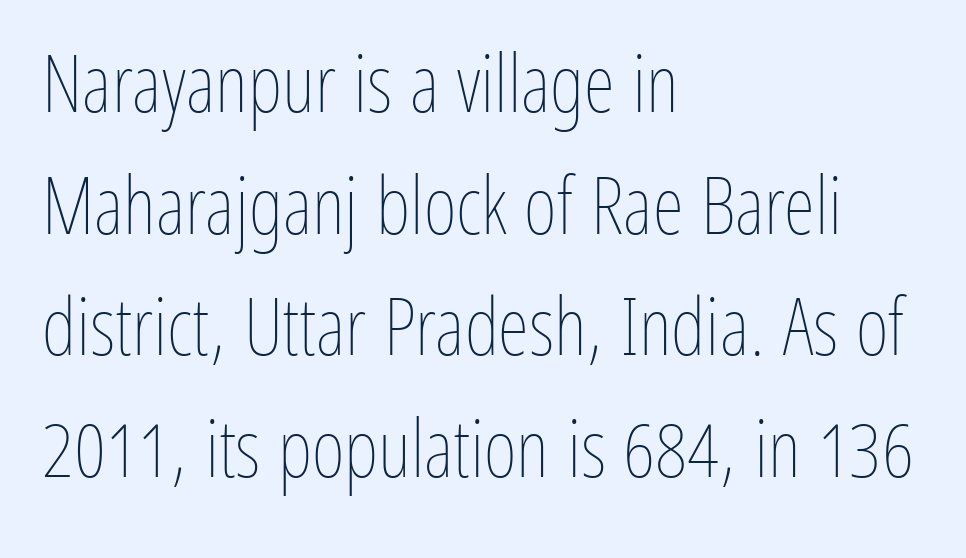
Q: Is the text bold? A: No.
Q: Is the text italic (slanted)? A: No, it is upright.
Q: Is the text underlined? A: No.
Q: How is the paragraph aligned? A: Left-aligned.
Q: Is the spacing between letters normal or unusually wide? A: Normal.
Q: Is the spacing between lines tight, normal or loose? A: Normal.
Q: Width (condensed, normal, or wide)? A: Condensed.
Q: Stroke contrast? A: Low.
Q: x-height? A: Medium.
Q: Monospaced? A: No.
